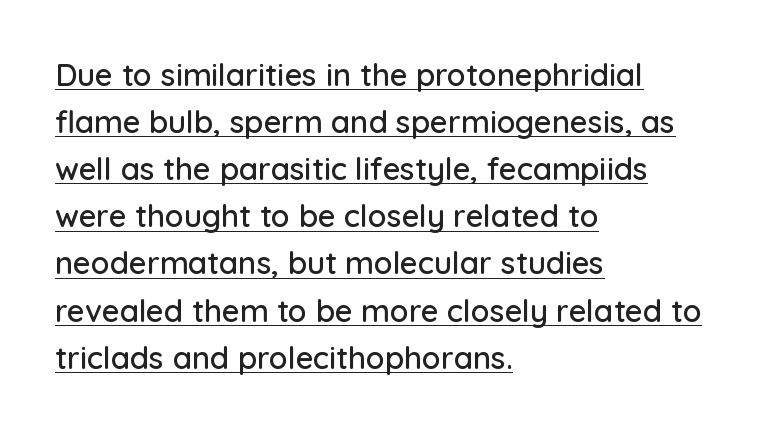
Q: Is the text italic (slanted)? A: No, it is upright.
Q: Is the typeface a serif or a sans-serif typeface? A: Sans-serif.
Q: Is the text underlined? A: Yes.
Q: How is the paragraph aligned? A: Left-aligned.
Q: Is the spacing between letters normal or unusually wide? A: Normal.
Q: Is the spacing between lines tight, normal or loose? A: Normal.
Q: Width (condensed, normal, or wide)? A: Normal.
Q: Stroke contrast? A: Low.
Q: x-height? A: Medium.
Q: Monospaced? A: No.
